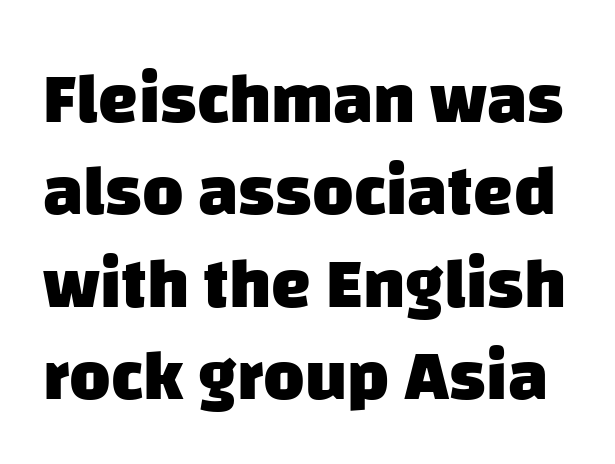
{"serif": "no", "bold": "yes", "weight": "heavy", "width": "normal", "stroke_contrast": "low", "x_height": "large", "monospaced": "no", "underline": "no", "line_spacing": "normal", "line_spacing_ratio": 1.3, "letter_spacing": "normal", "letter_spacing_em": 0.0, "glyph_px": 71}
